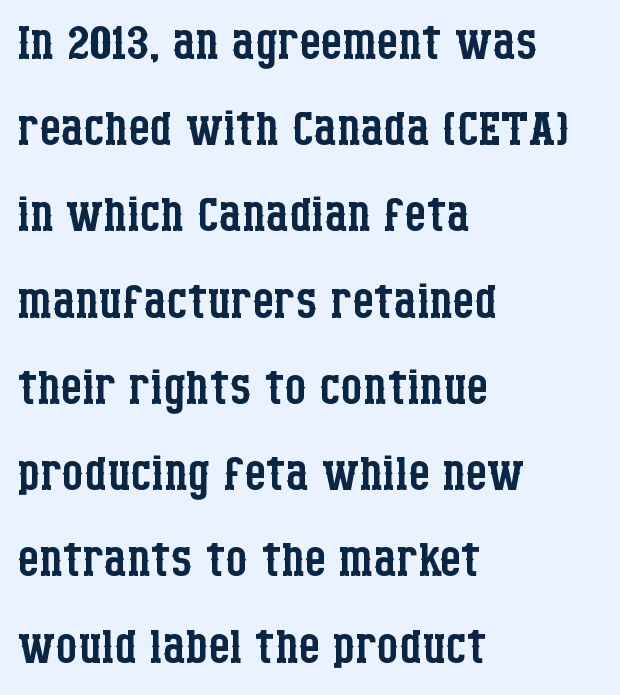
Q: Is the text bold? A: No.
Q: Is the text italic (slanted)? A: No, it is upright.
Q: Is the typeface a serif or a sans-serif typeface? A: Serif.
Q: Is the text underlined? A: No.
Q: How is the paragraph aligned? A: Left-aligned.
Q: Is the spacing between letters normal or unusually wide? A: Normal.
Q: Is the spacing between lines tight, normal or loose? A: Normal.
Q: Width (condensed, normal, or wide)? A: Condensed.
Q: Stroke contrast? A: Low.
Q: x-height? A: Large.
Q: Monospaced? A: No.
